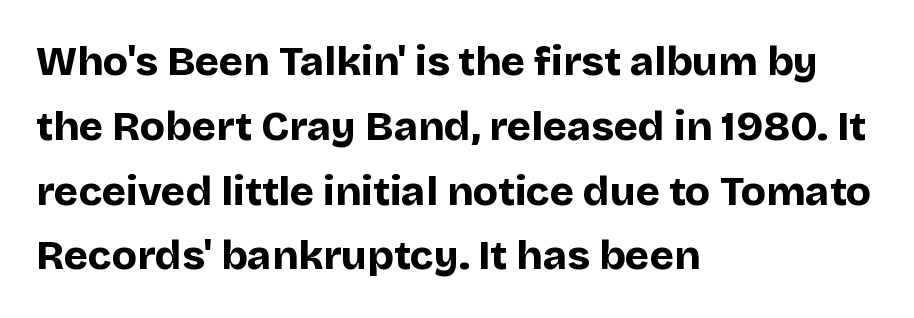
The image shows 41 px bold sans-serif type, upright; set left-aligned, normal line spacing (1.58x), normal letter spacing, not underlined; low stroke contrast and a large x-height.
